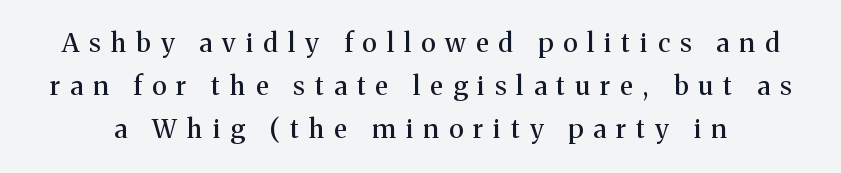
The image shows 26 px text type, upright; set normal line spacing (1.66x), unusually wide letter spacing (+0.39 em), not underlined.
